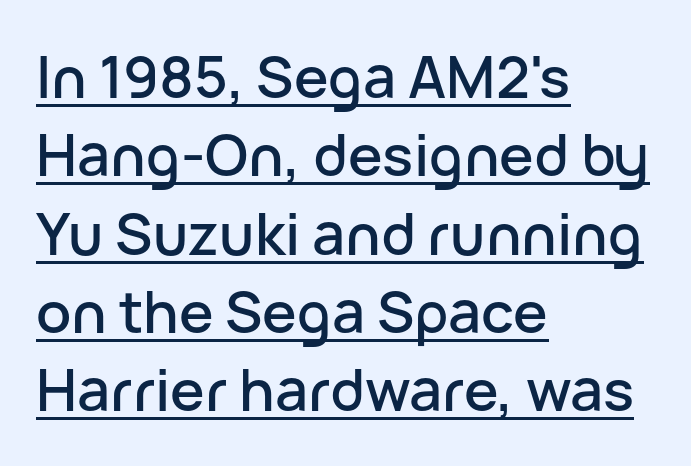
The image shows 58 px sans-serif type, upright; set left-aligned, normal line spacing (1.35x), normal letter spacing, underlined; low stroke contrast and a medium x-height.
